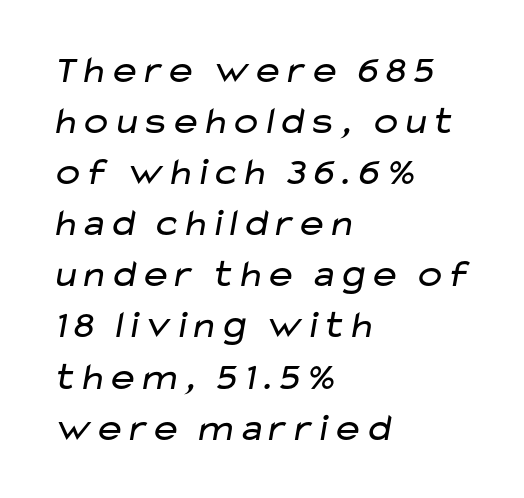
The passage shown is typed in a proportional face where columns would drift. Short note: letters normally spaced. Think standard paragraph weight, or any step lighter than that. The passage shown is typeset with a sans-serif family.
